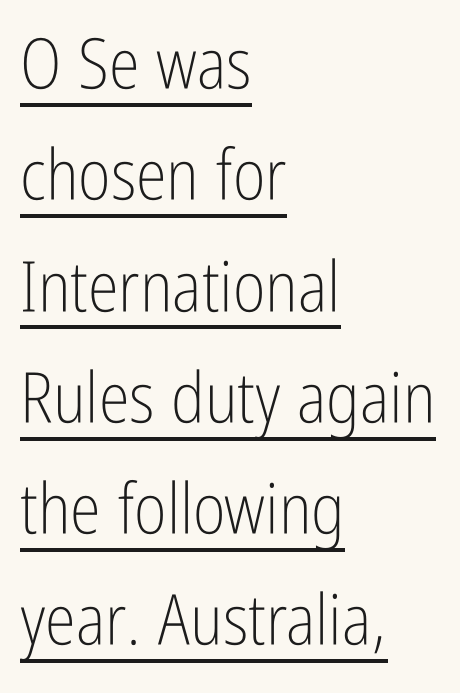
{"serif": "no", "italic": "no", "bold": "no", "weight": "light", "width": "condensed", "stroke_contrast": "low", "x_height": "medium", "monospaced": "no", "underline": "yes", "align": "left", "line_spacing": "normal", "line_spacing_ratio": 1.59, "letter_spacing": "normal", "letter_spacing_em": 0.0, "glyph_px": 70}
